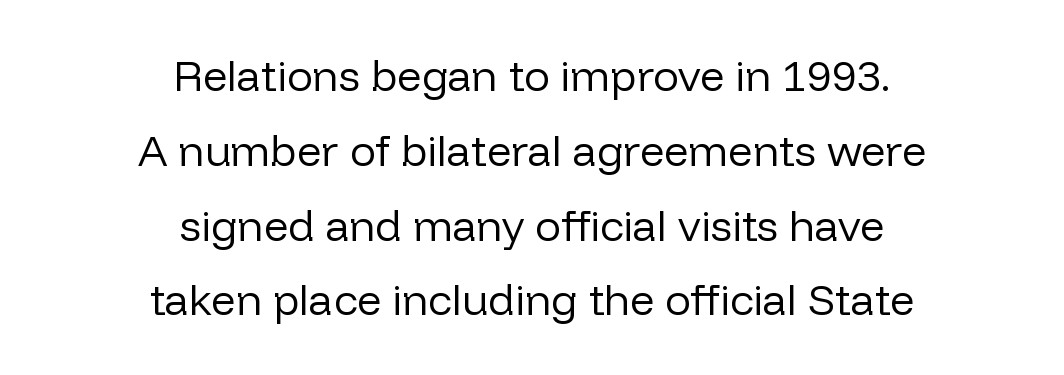
{"serif": "no", "italic": "no", "bold": "no", "weight": "regular", "width": "normal", "stroke_contrast": "low", "x_height": "medium", "monospaced": "no", "underline": "no", "align": "center", "line_spacing_ratio": 1.74, "letter_spacing": "normal", "letter_spacing_em": 0.0, "glyph_px": 43}
